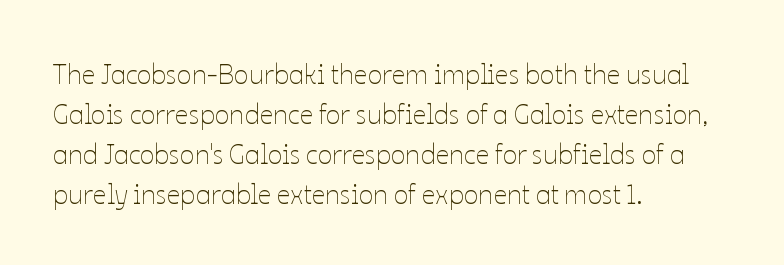
{"italic": "no", "bold": "no", "underline": "no", "align": "left", "line_spacing": "normal", "line_spacing_ratio": 1.48, "letter_spacing": "normal", "letter_spacing_em": 0.0, "glyph_px": 27}
